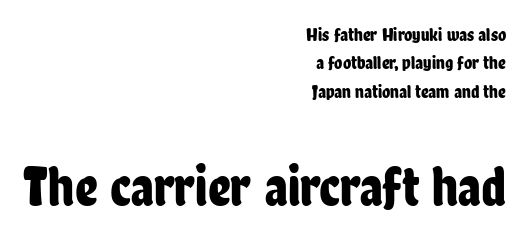
Q: Is the text italic (slanted)? A: No, it is upright.
Q: Is the typeface a serif or a sans-serif typeface? A: Sans-serif.
Q: Is the text underlined? A: No.
Q: How is the paragraph aligned? A: Right-aligned.
Q: Is the spacing between letters normal or unusually wide? A: Normal.
Q: Is the spacing between lines tight, normal or loose? A: Normal.
Q: Which block of text is set in a larger size, the first (top) or the second (bottom)? A: The second (bottom) one.
Q: Width (condensed, normal, or wide)? A: Condensed.
Q: Stroke contrast? A: Low.
Q: x-height? A: Medium.
Q: Monospaced? A: No.
